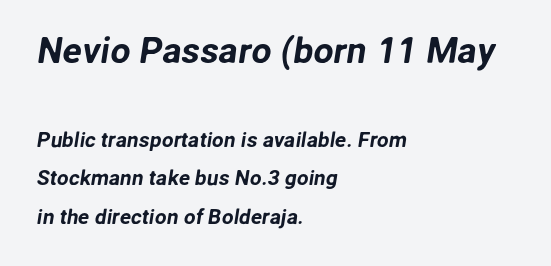
Q: Is the typeface a serif or a sans-serif typeface? A: Sans-serif.
Q: Is the text underlined? A: No.
Q: How is the paragraph aligned? A: Left-aligned.
Q: Is the spacing between letters normal or unusually wide? A: Normal.
Q: Which block of text is set in a larger size, the first (top) or the second (bottom)? A: The first (top) one.
Q: Width (condensed, normal, or wide)? A: Normal.
Q: Stroke contrast? A: Low.
Q: x-height? A: Medium.
Q: Monospaced? A: No.
